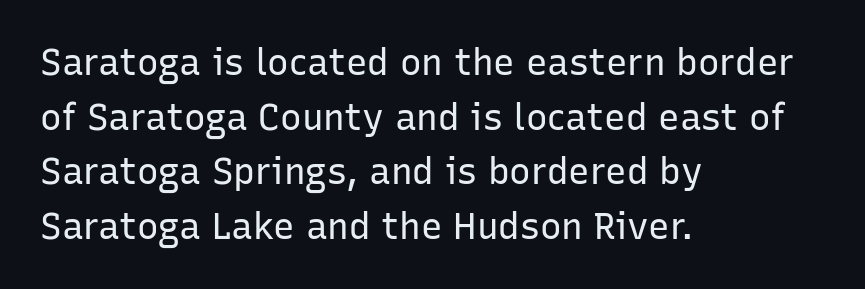
{"serif": "no", "italic": "no", "bold": "no", "weight": "regular", "width": "normal", "stroke_contrast": "low", "x_height": "medium", "monospaced": "no", "underline": "no", "align": "left", "line_spacing": "normal", "line_spacing_ratio": 1.52, "letter_spacing": "normal", "letter_spacing_em": 0.0, "glyph_px": 36}
